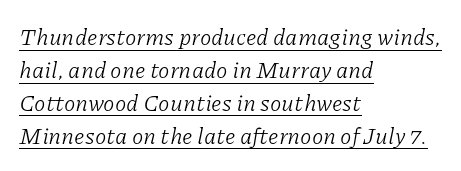
The image shows 23 px text type, italic (leaning right); set left-aligned, normal line spacing (1.43x), normal letter spacing, underlined.
